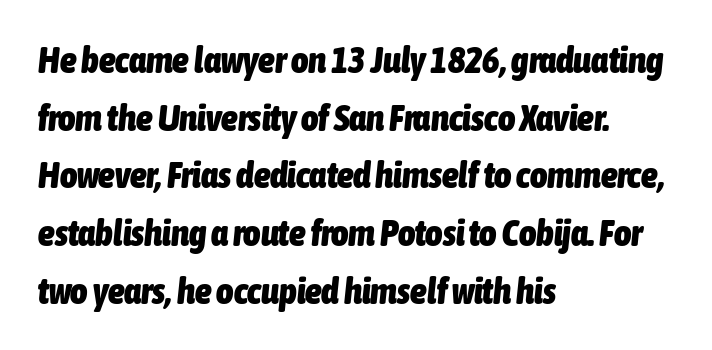
The image shows 37 px heavy, condensed type, italic (leaning right); set left-aligned, normal line spacing (1.56x), normal letter spacing, not underlined; low stroke contrast and a medium x-height.
